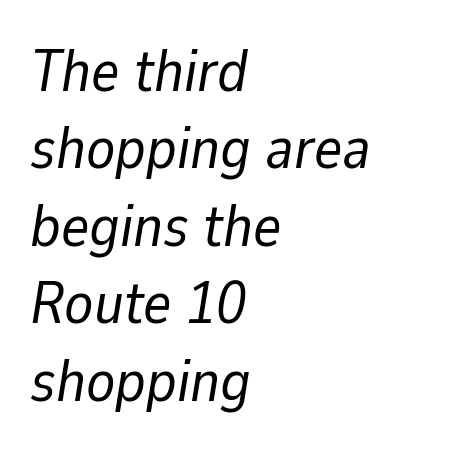
Q: Is the text bold? A: No.
Q: Is the text italic (slanted)? A: Yes, it leans right by about 9 degrees.
Q: Is the text underlined? A: No.
Q: How is the paragraph aligned? A: Left-aligned.
Q: Is the spacing between letters normal or unusually wide? A: Normal.
Q: Is the spacing between lines tight, normal or loose? A: Normal.
Q: Width (condensed, normal, or wide)? A: Normal.
Q: Stroke contrast? A: Low.
Q: x-height? A: Medium.
Q: Monospaced? A: No.
